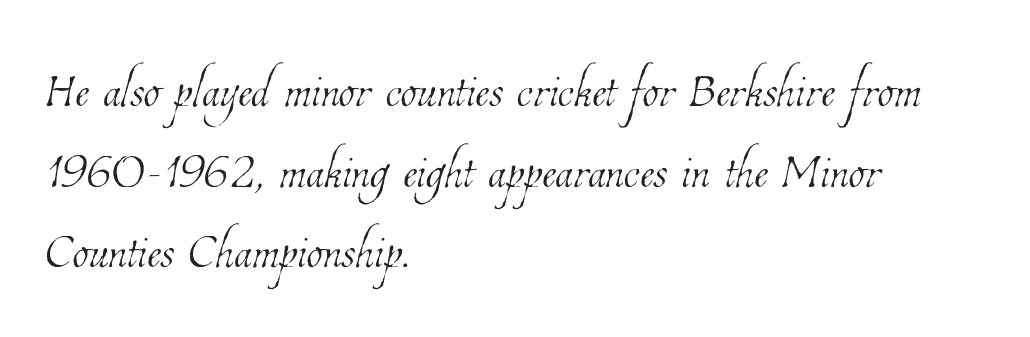
The image shows 66 px thin, condensed type; set left-aligned, line spacing 1.22x, normal letter spacing, not underlined; low stroke contrast and a medium x-height.
